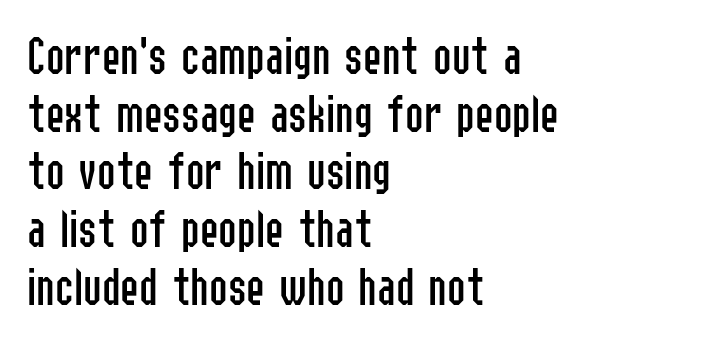
Q: Is the text bold? A: No.
Q: Is the text italic (slanted)? A: No, it is upright.
Q: Is the typeface a serif or a sans-serif typeface? A: Sans-serif.
Q: Is the text underlined? A: No.
Q: How is the paragraph aligned? A: Left-aligned.
Q: Is the spacing between letters normal or unusually wide? A: Normal.
Q: Is the spacing between lines tight, normal or loose? A: Tight.
Q: Width (condensed, normal, or wide)? A: Condensed.
Q: Stroke contrast? A: Low.
Q: x-height? A: Medium.
Q: Monospaced? A: No.
